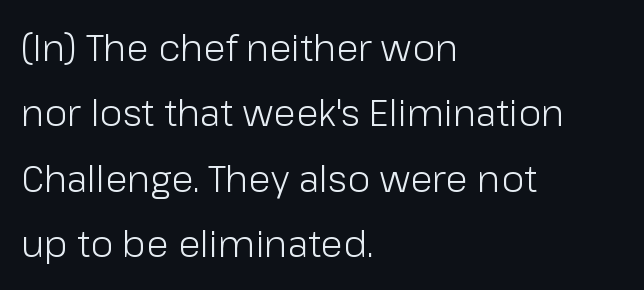
Each letter keeps its own natural width here, so spacing adapts to shape. This is the regular roman posture of the typeface. Anything drawn beneath the words? Only blank space. Horizontally, the lines are justified to the leading edge only.
